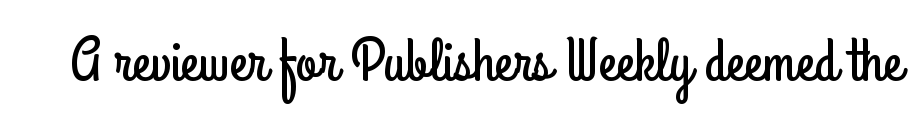
The image shows 61 px condensed sans-serif type; set normal letter spacing, not underlined; low stroke contrast and a small x-height.
